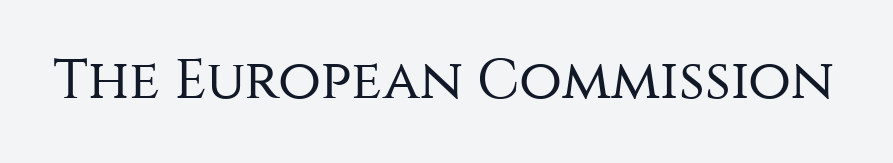
{"serif": "no", "italic": "no", "bold": "no", "weight": "regular", "width": "normal", "stroke_contrast": "medium", "x_height": "large", "monospaced": "no", "underline": "no", "letter_spacing": "normal", "letter_spacing_em": 0.0, "glyph_px": 56}
